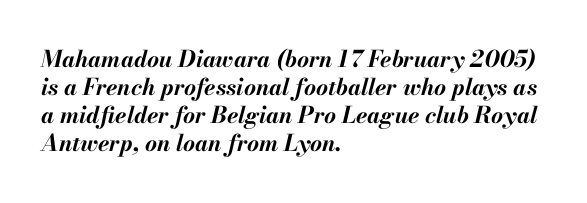
The image shows 23 px bold type, italic (leaning right); set left-aligned, line spacing 1.22x, normal letter spacing, not underlined.
